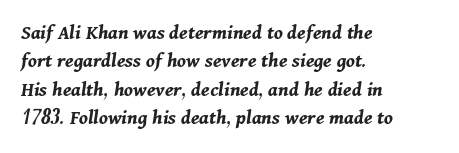
Q: Is the text bold? A: Yes.
Q: Is the text italic (slanted)? A: Yes, it leans right by about 11 degrees.
Q: Is the text underlined? A: No.
Q: How is the paragraph aligned? A: Left-aligned.
Q: Is the spacing between letters normal or unusually wide? A: Normal.
Q: Is the spacing between lines tight, normal or loose? A: Normal.
